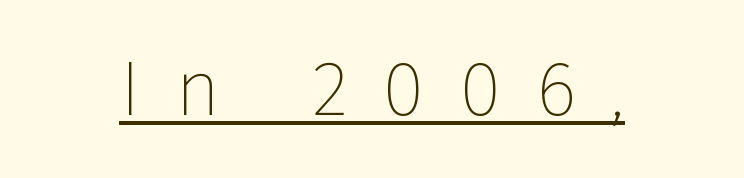
Q: Is the text bold? A: No.
Q: Is the text italic (slanted)? A: No, it is upright.
Q: Is the typeface a serif or a sans-serif typeface? A: Sans-serif.
Q: Is the text underlined? A: Yes.
Q: Is the spacing between letters normal or unusually wide? A: Unusually wide.
Q: Width (condensed, normal, or wide)? A: Normal.
Q: Stroke contrast? A: Low.
Q: x-height? A: Medium.
Q: Monospaced? A: No.
